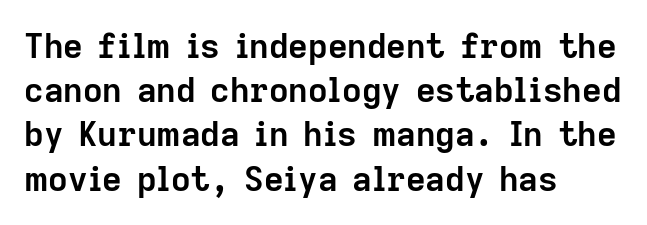
Italic? Not at all — the glyphs are vertical. The letters are bold, with thick, heavy strokes. If you drew a ruler down the left edge, every line would touch it. The letters sit at their default tracking, neither squeezed nor spread. The characters display no serif detailing; their extremities are plain. A bare baseline throughout the passage.
